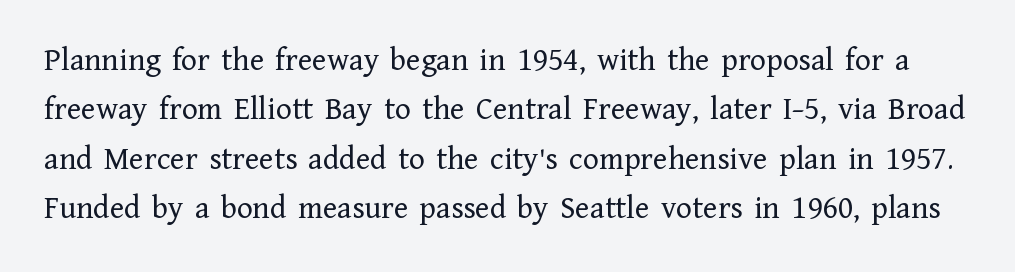
Q: Is the text bold? A: No.
Q: Is the text italic (slanted)? A: No, it is upright.
Q: Is the typeface a serif or a sans-serif typeface? A: Serif.
Q: Is the text underlined? A: No.
Q: Is the spacing between letters normal or unusually wide? A: Normal.
Q: Is the spacing between lines tight, normal or loose? A: Normal.
Q: Width (condensed, normal, or wide)? A: Normal.
Q: Stroke contrast? A: Low.
Q: x-height? A: Medium.
Q: Monospaced? A: No.
